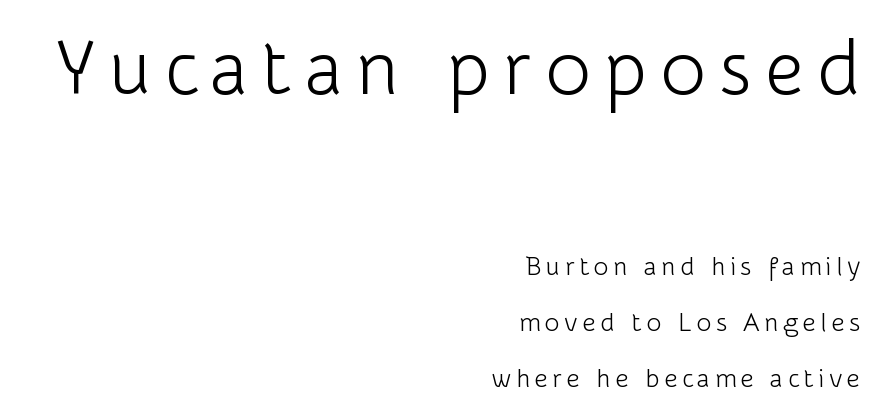
Q: Is the text bold? A: No.
Q: Is the text italic (slanted)? A: No, it is upright.
Q: Is the typeface a serif or a sans-serif typeface? A: Sans-serif.
Q: Is the text underlined? A: No.
Q: How is the paragraph aligned? A: Right-aligned.
Q: Is the spacing between lines tight, normal or loose? A: Loose.
Q: Which block of text is set in a larger size, the first (top) or the second (bottom)? A: The first (top) one.
Q: Width (condensed, normal, or wide)? A: Normal.
Q: Stroke contrast? A: Low.
Q: x-height? A: Medium.
Q: Monospaced? A: No.
